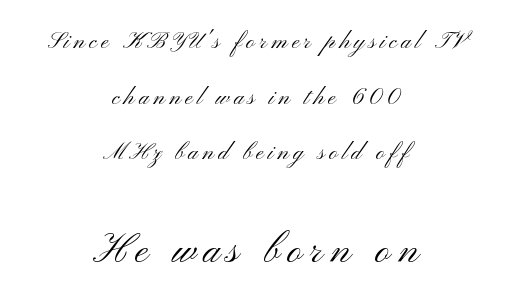
The image shows 40 px light, wide sans-serif type; set centered, loose line spacing (2.42x), not underlined; the second (bottom) block is 1.74x larger; medium stroke contrast and a small x-height.
